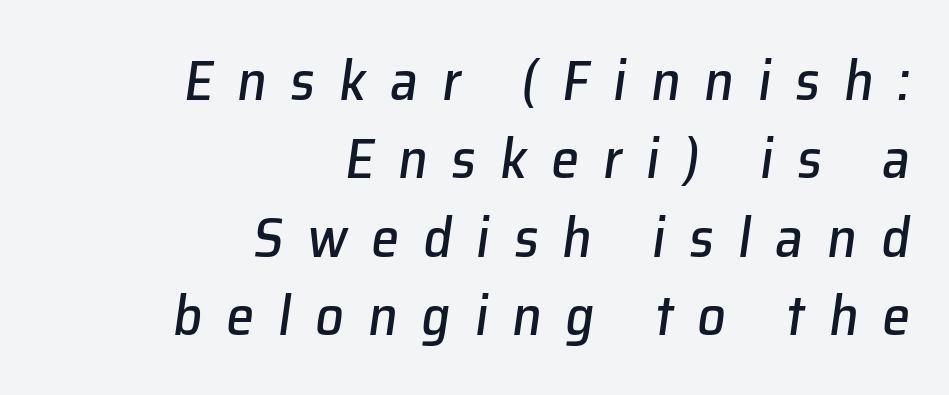
{"italic": "yes", "lean": "right", "slant_degrees": 8, "width": "normal", "stroke_contrast": "low", "x_height": "medium", "monospaced": "no", "underline": "no", "align": "right", "line_spacing": "normal", "line_spacing_ratio": 1.4, "letter_spacing": "wide", "letter_spacing_em": 0.43, "glyph_px": 56}
